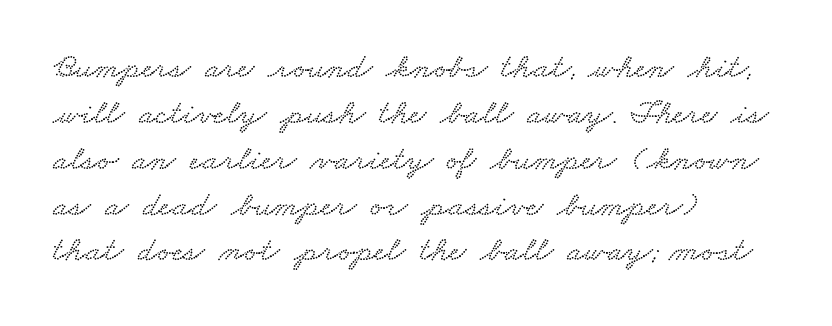
Q: Is the text underlined? A: No.
Q: How is the paragraph aligned? A: Left-aligned.
Q: Is the spacing between letters normal or unusually wide? A: Normal.
Q: Is the spacing between lines tight, normal or loose? A: Normal.
Q: Width (condensed, normal, or wide)? A: Wide.
Q: Stroke contrast? A: Low.
Q: x-height? A: Small.
Q: Monospaced? A: No.
